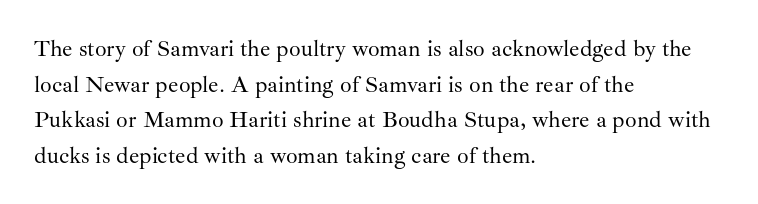
{"italic": "no", "bold": "no", "underline": "no", "align": "left", "line_spacing": "normal", "line_spacing_ratio": 1.55, "letter_spacing": "normal", "letter_spacing_em": 0.0, "glyph_px": 23}
